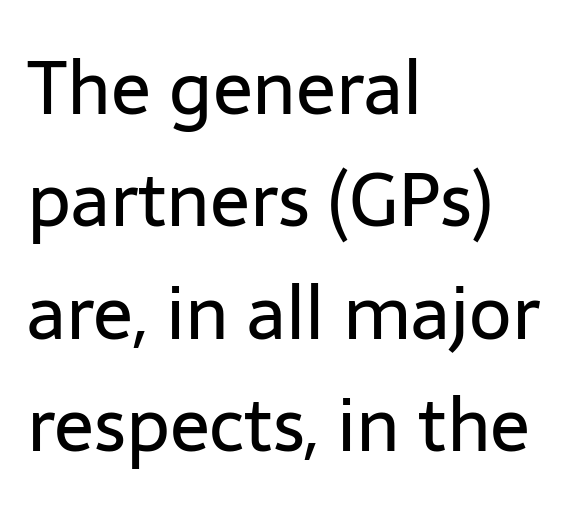
The passage shown stacks its lines at a standard gap. Plain, unruled lines of type. Varying glyph widths throughout — classic text-font behaviour. A classic flush-left, rag-right setting is used for this passage.
